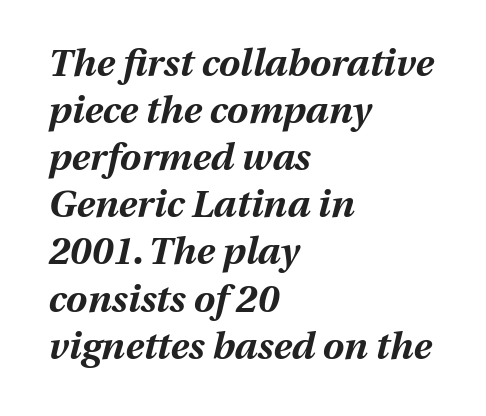
Q: Is the text bold? A: Yes.
Q: Is the text italic (slanted)? A: Yes, it leans right by about 13 degrees.
Q: Is the text underlined? A: No.
Q: How is the paragraph aligned? A: Left-aligned.
Q: Is the spacing between letters normal or unusually wide? A: Normal.
Q: Width (condensed, normal, or wide)? A: Normal.
Q: Stroke contrast? A: Medium.
Q: x-height? A: Medium.
Q: Monospaced? A: No.
